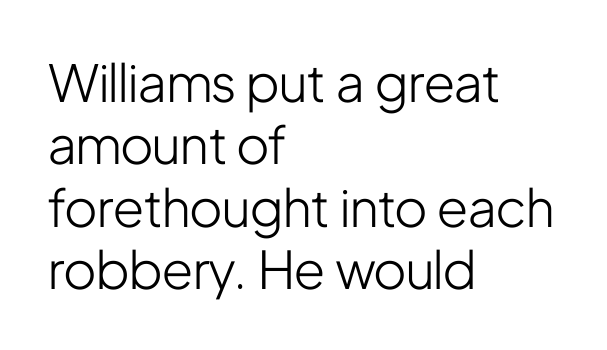
{"serif": "no", "italic": "no", "bold": "no", "weight": "light", "width": "condensed", "stroke_contrast": "low", "x_height": "medium", "monospaced": "no", "underline": "no", "align": "left", "line_spacing_ratio": 1.2, "letter_spacing": "normal", "letter_spacing_em": 0.0, "glyph_px": 52}
